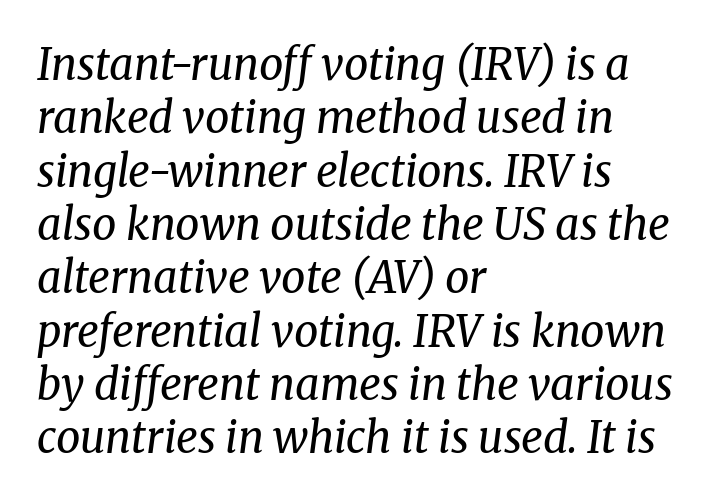
Observe the serifs anchoring each vertical stroke in this sample. The letters advance in unequal steps, a hallmark of proportional type. The line texture is even and compact thanks to regular tracking. Visually the block forms a straight wall on the left and a jagged coastline on the right.
